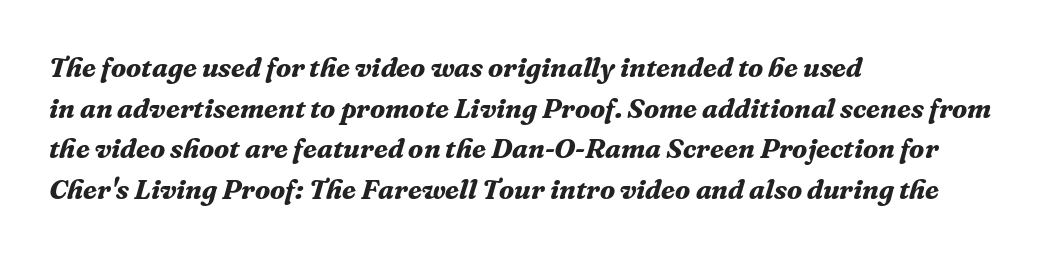
Q: Is the text bold? A: Yes.
Q: Is the text italic (slanted)? A: Yes, it leans right by about 16 degrees.
Q: Is the typeface a serif or a sans-serif typeface? A: Serif.
Q: Is the text underlined? A: No.
Q: How is the paragraph aligned? A: Left-aligned.
Q: Is the spacing between letters normal or unusually wide? A: Normal.
Q: Is the spacing between lines tight, normal or loose? A: Normal.
Q: Width (condensed, normal, or wide)? A: Normal.
Q: Stroke contrast? A: Medium.
Q: x-height? A: Medium.
Q: Monospaced? A: No.
